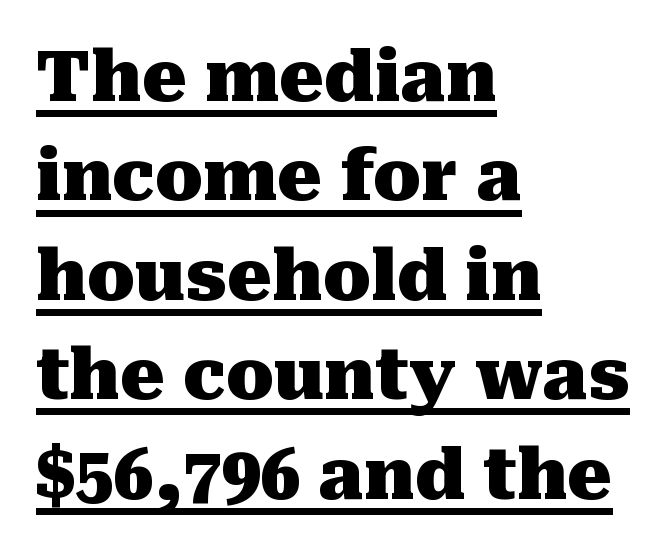
{"serif": "yes", "italic": "no", "bold": "yes", "weight": "heavy", "width": "normal", "stroke_contrast": "medium", "x_height": "medium", "monospaced": "no", "underline": "yes", "align": "left", "line_spacing": "normal", "line_spacing_ratio": 1.42, "letter_spacing": "normal", "letter_spacing_em": 0.0, "glyph_px": 70}
